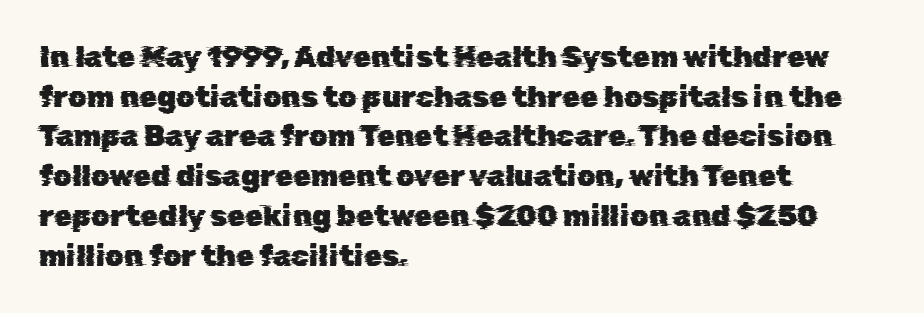
The image shows 29 px sans-serif type; set left-aligned, normal line spacing (1.37x), normal letter spacing, not underlined; low stroke contrast and a medium x-height.
